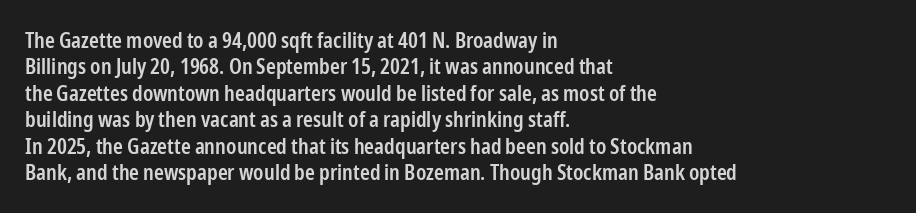
Q: Is the text bold? A: Semi-bold.
Q: Is the text italic (slanted)? A: No, it is upright.
Q: Is the text underlined? A: No.
Q: How is the paragraph aligned? A: Left-aligned.
Q: Is the spacing between letters normal or unusually wide? A: Normal.
Q: Is the spacing between lines tight, normal or loose? A: Normal.
